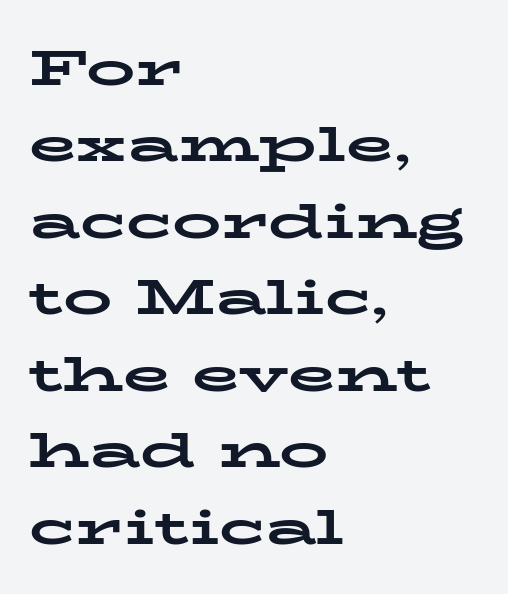
The image shows 49 px bold, wide serif type, upright; set left-aligned, normal line spacing (1.56x), normal letter spacing, not underlined; low stroke contrast and a medium x-height.
